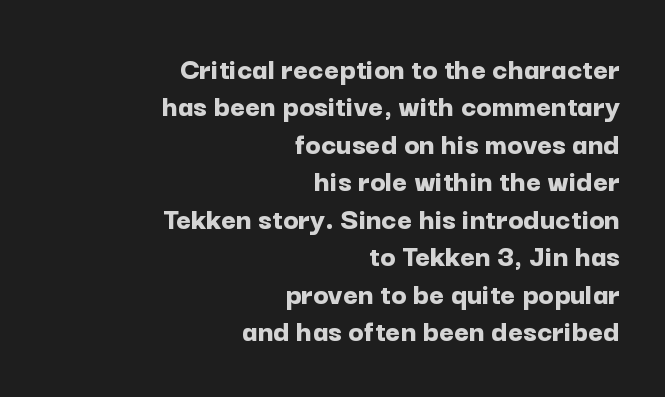
Q: Is the text bold? A: Yes.
Q: Is the text italic (slanted)? A: No, it is upright.
Q: Is the typeface a serif or a sans-serif typeface? A: Sans-serif.
Q: Is the text underlined? A: No.
Q: How is the paragraph aligned? A: Right-aligned.
Q: Is the spacing between letters normal or unusually wide? A: Normal.
Q: Width (condensed, normal, or wide)? A: Normal.
Q: Stroke contrast? A: Low.
Q: x-height? A: Medium.
Q: Monospaced? A: No.
